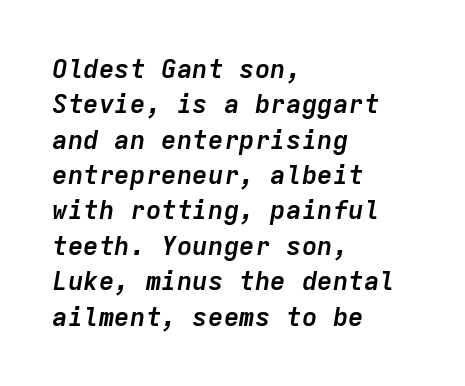
{"italic": "yes", "lean": "right", "slant_degrees": 9, "bold": "yes", "underline": "no", "align": "left", "line_spacing": "normal", "line_spacing_ratio": 1.36, "letter_spacing": "normal", "letter_spacing_em": 0.0, "glyph_px": 26}
